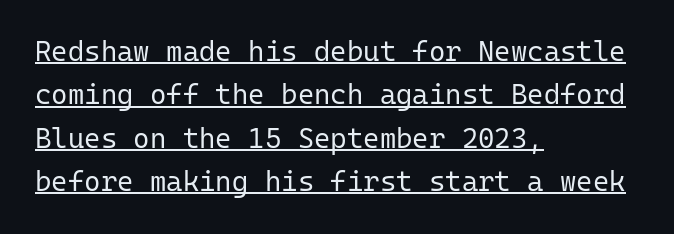
The image shows 28 px regular-weight sans-serif type, upright, monospaced; set left-aligned, normal line spacing (1.55x), normal letter spacing, underlined; low stroke contrast and a medium x-height.
